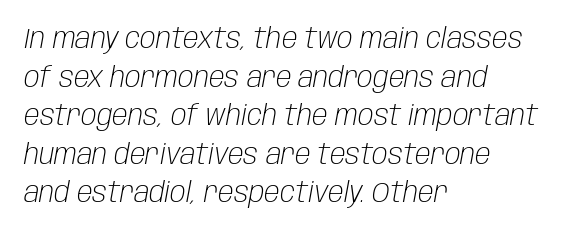
Q: Is the text bold? A: No.
Q: Is the text italic (slanted)? A: Yes, it leans right by about 10 degrees.
Q: Is the text underlined? A: No.
Q: How is the paragraph aligned? A: Left-aligned.
Q: Is the spacing between letters normal or unusually wide? A: Normal.
Q: Is the spacing between lines tight, normal or loose? A: Normal.
Q: Width (condensed, normal, or wide)? A: Condensed.
Q: Stroke contrast? A: Low.
Q: x-height? A: Large.
Q: Monospaced? A: No.
